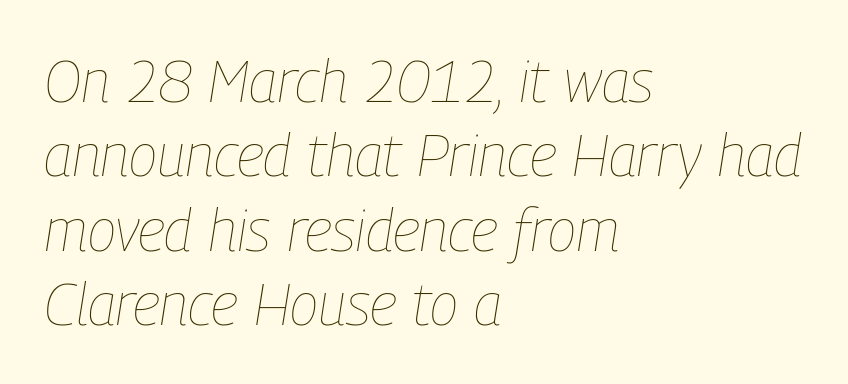
The image shows 59 px thin, condensed type, italic (leaning right); set left-aligned, normal line spacing (1.26x), normal letter spacing, not underlined; low stroke contrast and a medium x-height.
